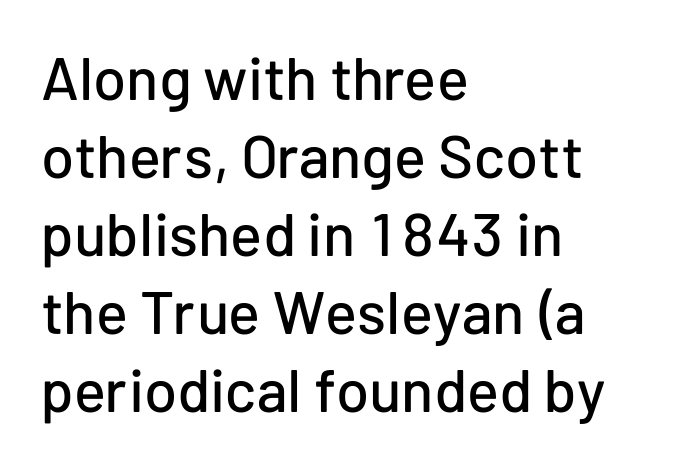
Q: Is the text italic (slanted)? A: No, it is upright.
Q: Is the typeface a serif or a sans-serif typeface? A: Sans-serif.
Q: Is the text underlined? A: No.
Q: How is the paragraph aligned? A: Left-aligned.
Q: Is the spacing between letters normal or unusually wide? A: Normal.
Q: Is the spacing between lines tight, normal or loose? A: Normal.
Q: Width (condensed, normal, or wide)? A: Normal.
Q: Stroke contrast? A: Low.
Q: x-height? A: Medium.
Q: Monospaced? A: No.
